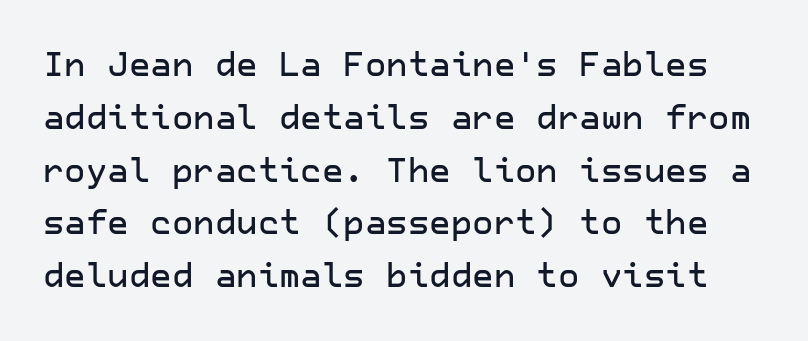
{"serif": "no", "italic": "no", "width": "normal", "stroke_contrast": "low", "x_height": "medium", "underline": "no", "line_spacing": "normal", "line_spacing_ratio": 1.6, "letter_spacing": "normal", "letter_spacing_em": 0.0, "glyph_px": 33}
